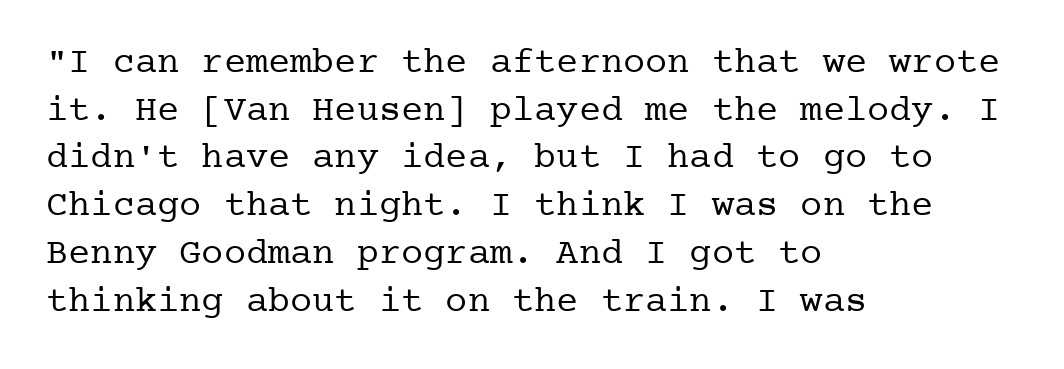
The strip under each line holds only bare page. The lines are quadded left. Each letter's strokes conclude with small projecting serifs. No chunkiness to these letters — they're not bold. Is there much room between lines? A standard amount, neither cramped nor airy.
